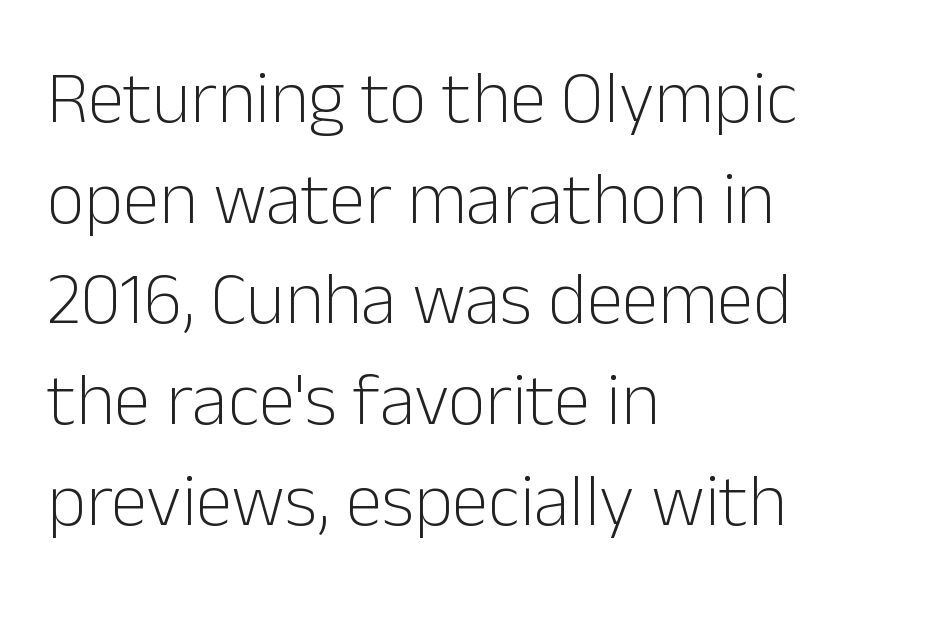
Q: Is the text bold? A: No.
Q: Is the text italic (slanted)? A: No, it is upright.
Q: Is the typeface a serif or a sans-serif typeface? A: Sans-serif.
Q: Is the text underlined? A: No.
Q: How is the paragraph aligned? A: Left-aligned.
Q: Is the spacing between letters normal or unusually wide? A: Normal.
Q: Is the spacing between lines tight, normal or loose? A: Normal.
Q: Width (condensed, normal, or wide)? A: Normal.
Q: Stroke contrast? A: Low.
Q: x-height? A: Medium.
Q: Monospaced? A: No.
